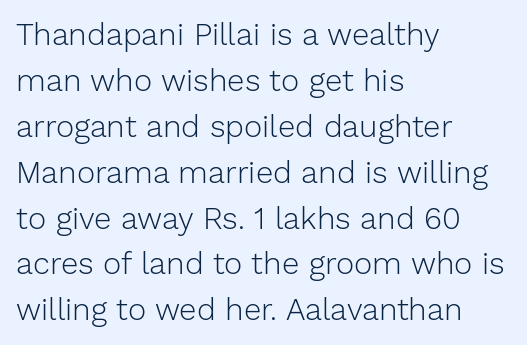
Q: Is the text bold? A: No.
Q: Is the text italic (slanted)? A: No, it is upright.
Q: Is the typeface a serif or a sans-serif typeface? A: Sans-serif.
Q: Is the text underlined? A: No.
Q: How is the paragraph aligned? A: Left-aligned.
Q: Is the spacing between letters normal or unusually wide? A: Normal.
Q: Is the spacing between lines tight, normal or loose? A: Normal.
Q: Width (condensed, normal, or wide)? A: Normal.
Q: Stroke contrast? A: Low.
Q: x-height? A: Medium.
Q: Monospaced? A: No.
